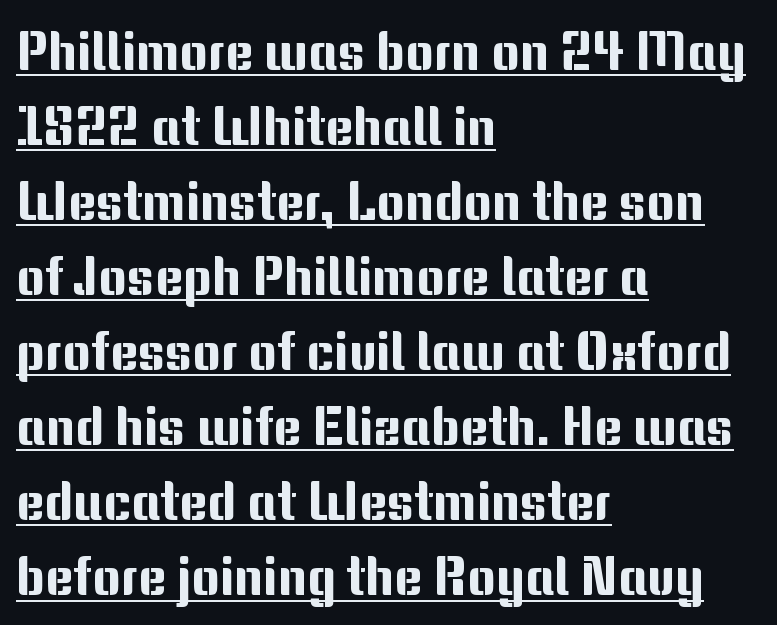
{"serif": "no", "italic": "no", "width": "normal", "stroke_contrast": "medium", "x_height": "medium", "monospaced": "no", "underline": "yes", "align": "left", "line_spacing": "normal", "line_spacing_ratio": 1.39, "letter_spacing": "normal", "letter_spacing_em": 0.0, "glyph_px": 54}
